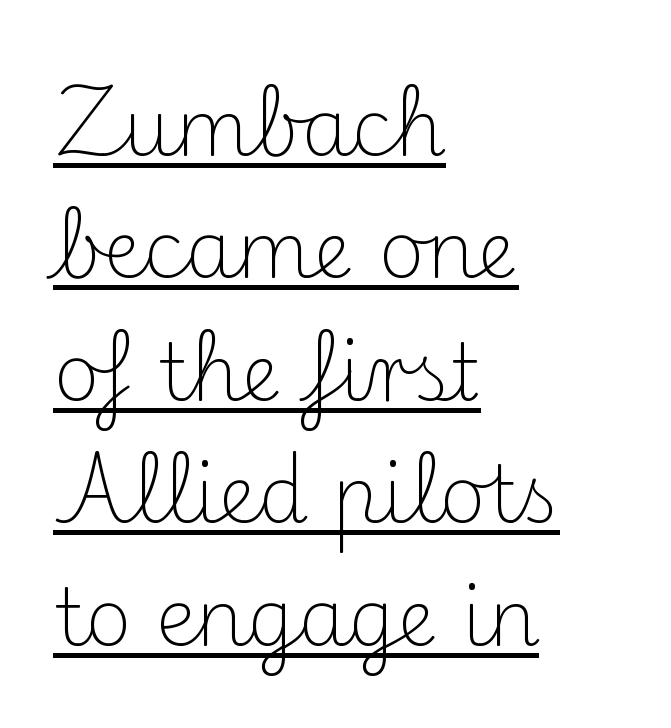
Q: Is the text bold? A: No.
Q: Is the text italic (slanted)? A: No, it is upright.
Q: Is the typeface a serif or a sans-serif typeface? A: Serif.
Q: Is the text underlined? A: Yes.
Q: How is the paragraph aligned? A: Left-aligned.
Q: Is the spacing between letters normal or unusually wide? A: Normal.
Q: Is the spacing between lines tight, normal or loose? A: Normal.
Q: Width (condensed, normal, or wide)? A: Normal.
Q: Stroke contrast? A: Medium.
Q: x-height? A: Small.
Q: Monospaced? A: No.
